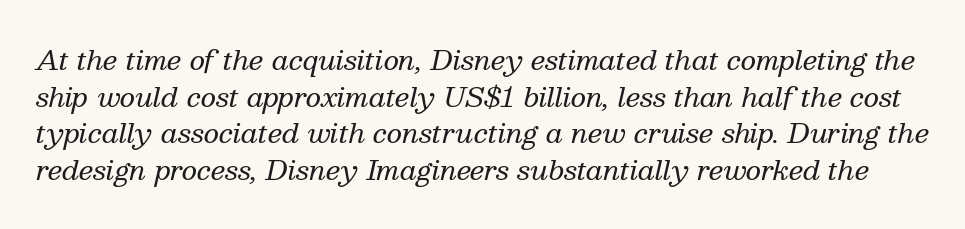
Q: Is the text bold? A: No.
Q: Is the text italic (slanted)? A: Yes, it leans right by about 13 degrees.
Q: Is the text underlined? A: No.
Q: Is the spacing between letters normal or unusually wide? A: Normal.
Q: Is the spacing between lines tight, normal or loose? A: Normal.
